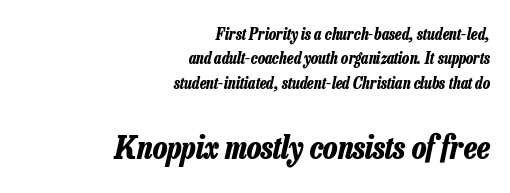
Vertically, the passage feels balanced, rows spaced as you'd expect. You could not count columns in this text — the font is proportionally spaced. In CSS terms this would be text-align: right. The letters are slanted; this is an italic face. The area under the type is left untouched.
